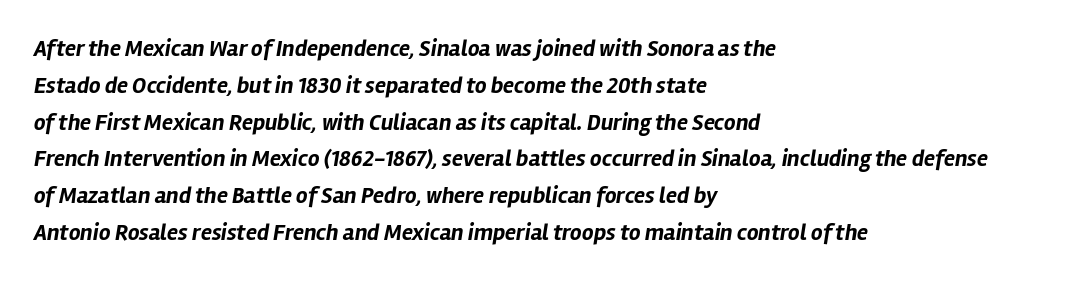
The passage is arranged the way most books set body copy — flush left. There is no visible air inserted between adjacent glyphs. Observe the lean: these are italic letterforms. Leading matches the norm, producing a regular column. A dark, heavy texture on the line: the type is bold. The strip under each line holds only bare page.
